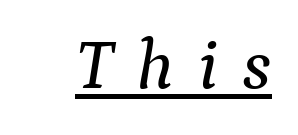
The gaps between neighbouring characters are conspicuously large. This sample uses an oblique cut, with every glyph tilted off the vertical. The type family on display is of the serif kind. Caption: lettering with a line underneath. Do the characters align in a grid? No, the font is proportional.
